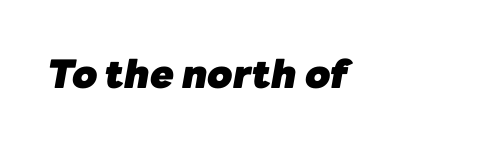
Q: Is the text bold? A: Yes.
Q: Is the text italic (slanted)? A: Yes, it leans right by about 10 degrees.
Q: Is the text underlined? A: No.
Q: How is the paragraph aligned? A: Left-aligned.
Q: Is the spacing between letters normal or unusually wide? A: Normal.
Q: Width (condensed, normal, or wide)? A: Normal.
Q: Stroke contrast? A: Low.
Q: x-height? A: Medium.
Q: Monospaced? A: No.
